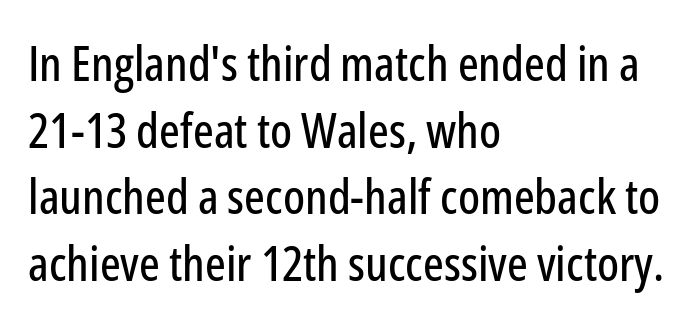
Q: Is the text italic (slanted)? A: No, it is upright.
Q: Is the typeface a serif or a sans-serif typeface? A: Sans-serif.
Q: Is the text underlined? A: No.
Q: How is the paragraph aligned? A: Left-aligned.
Q: Is the spacing between letters normal or unusually wide? A: Normal.
Q: Is the spacing between lines tight, normal or loose? A: Normal.
Q: Width (condensed, normal, or wide)? A: Condensed.
Q: Stroke contrast? A: Low.
Q: x-height? A: Medium.
Q: Monospaced? A: No.
